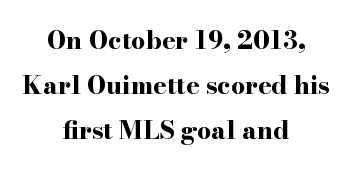
These lines stack symmetrically, like a column narrowing and widening about its center. This sample uses an upright cut, with every glyph sitting square on the baseline. Bare-footed words on every line. Between one letter and the next there's only the usual sliver of space.
